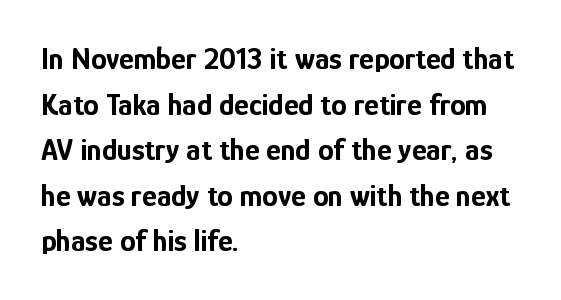
Q: Is the text bold? A: Yes.
Q: Is the text italic (slanted)? A: No, it is upright.
Q: Is the typeface a serif or a sans-serif typeface? A: Sans-serif.
Q: Is the text underlined? A: No.
Q: How is the paragraph aligned? A: Left-aligned.
Q: Is the spacing between letters normal or unusually wide? A: Normal.
Q: Is the spacing between lines tight, normal or loose? A: Normal.
Q: Width (condensed, normal, or wide)? A: Condensed.
Q: Stroke contrast? A: Low.
Q: x-height? A: Medium.
Q: Monospaced? A: No.
